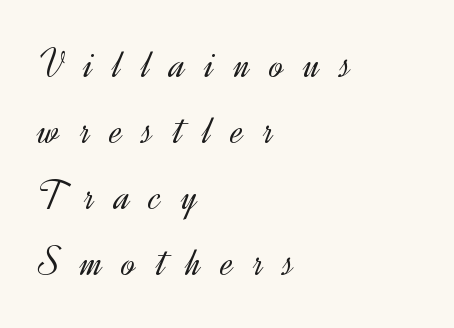
Is there much room between lines? A standard amount, neither cramped nor airy. These lines stack with their left ends in a neat column. Nothing sits at the stroke ends, so this counts as sans-serif.
